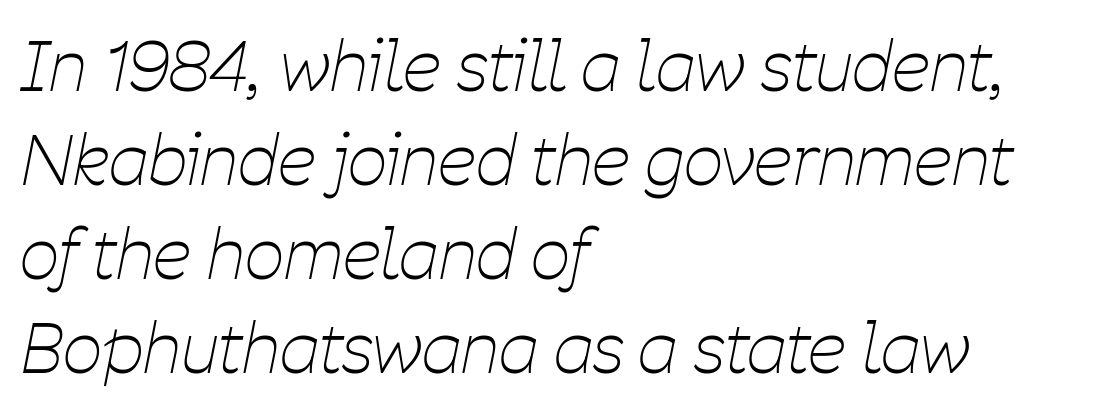
How are the letters spaced? Ordinarily, with no added tracking. The face used here is proportionally spaced, like ordinary book or web type. Weight: not bold — regular or lighter. Compared with typical paragraphs, the rows here are spaced about the same. The whole block is typeset with a tilt.
